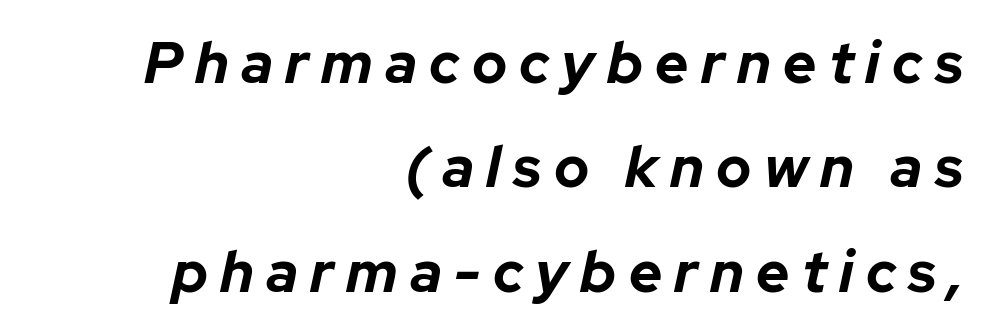
The image shows 58 px bold type, italic (leaning right); set right-aligned, line spacing 1.8x, unusually wide letter spacing (+0.21 em), not underlined; low stroke contrast and a medium x-height.
